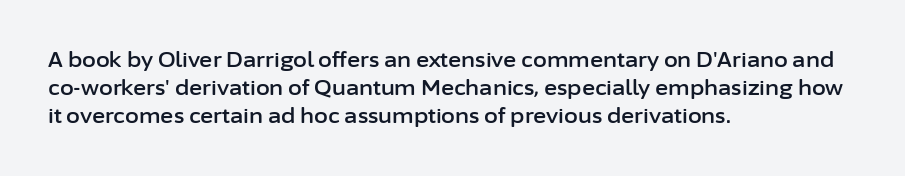
The image shows 20 px text type, upright; set left-aligned, normal line spacing (1.4x), normal letter spacing, not underlined.
